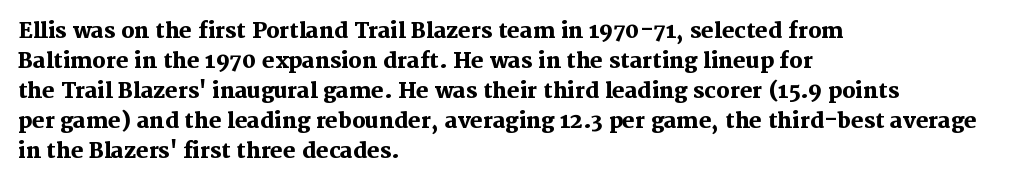
{"italic": "no", "bold": "yes", "underline": "no", "align": "left", "line_spacing": "normal", "line_spacing_ratio": 1.43, "letter_spacing": "normal", "letter_spacing_em": 0.0, "glyph_px": 21}
